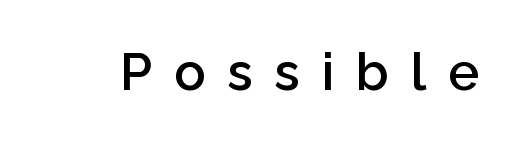
Q: Is the text bold? A: Semi-bold.
Q: Is the text italic (slanted)? A: No, it is upright.
Q: Is the typeface a serif or a sans-serif typeface? A: Sans-serif.
Q: Is the text underlined? A: No.
Q: Is the spacing between letters normal or unusually wide? A: Unusually wide.
Q: Width (condensed, normal, or wide)? A: Normal.
Q: Stroke contrast? A: Low.
Q: x-height? A: Medium.
Q: Monospaced? A: No.
